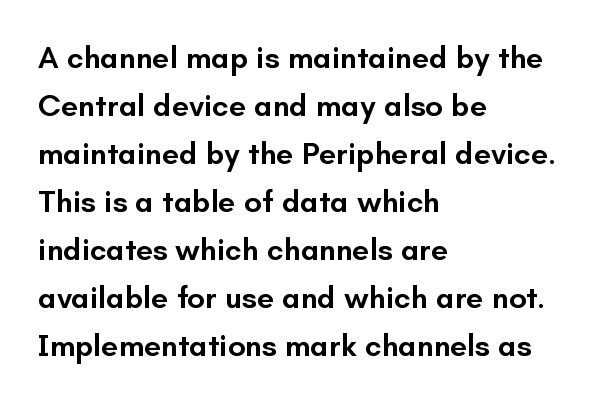
Students, observe: this is what conventionally led text looks like. Proportional: the letters do not fall into vertical columns. The typeface chosen for these lines omits serifs. The setting favours the left margin, as ordinary paragraphs usually do. Does extra space separate the letters? No, they use regular spacing. The foot of each line stays bare and open.
